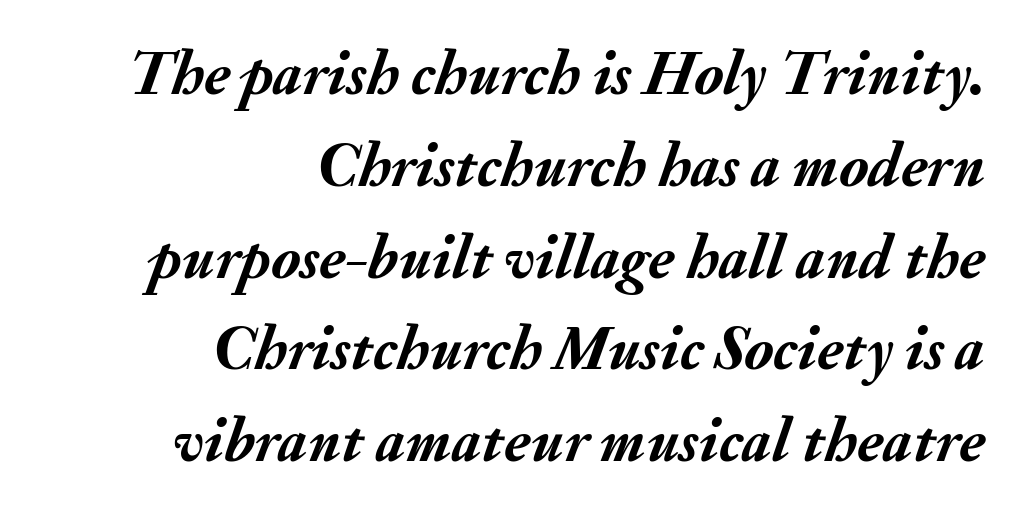
Q: Is the text bold? A: Yes.
Q: Is the text italic (slanted)? A: Yes, it leans right by about 20 degrees.
Q: Is the text underlined? A: No.
Q: How is the paragraph aligned? A: Right-aligned.
Q: Is the spacing between letters normal or unusually wide? A: Normal.
Q: Is the spacing between lines tight, normal or loose? A: Normal.
Q: Width (condensed, normal, or wide)? A: Normal.
Q: Stroke contrast? A: Medium.
Q: x-height? A: Small.
Q: Monospaced? A: No.
